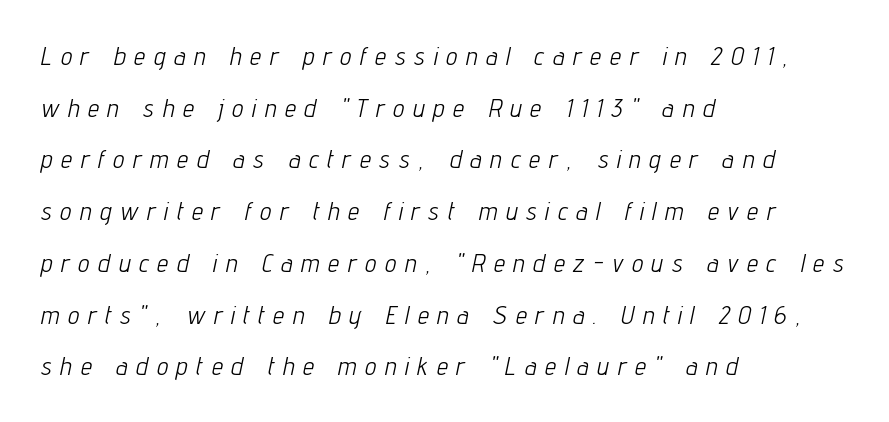
This block would shrink considerably if given ordinary leading; it's expanded now. The compositor pushed each line to the left boundary. Yep, that's italic — everything's leaning. Quick note: underline off.
